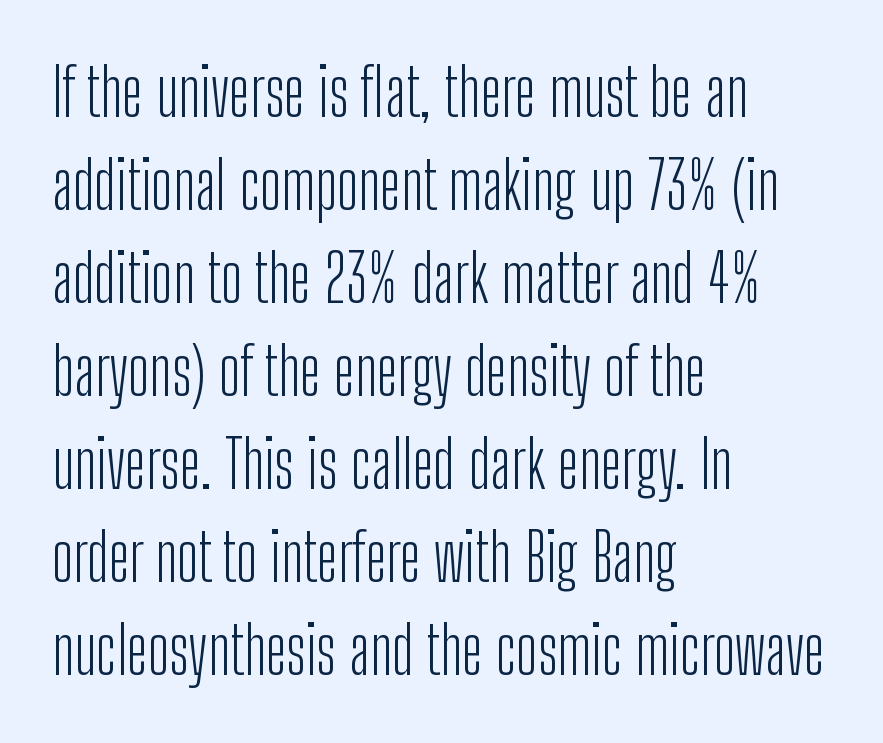
The image shows 66 px light, condensed sans-serif type, upright; set left-aligned, normal line spacing (1.41x), normal letter spacing, not underlined; low stroke contrast and a medium x-height.
